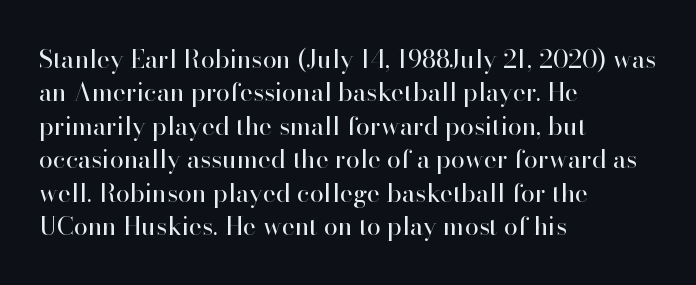
{"italic": "no", "bold": "no", "underline": "no", "align": "left", "line_spacing": "normal", "line_spacing_ratio": 1.34, "letter_spacing": "normal", "letter_spacing_em": 0.0, "glyph_px": 25}
